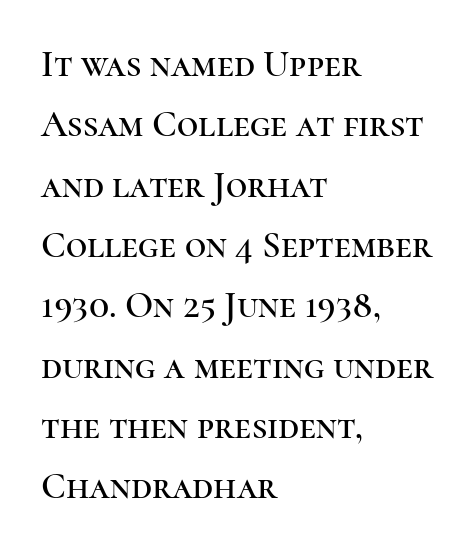
The image shows 37 px serif type, upright; set left-aligned, normal line spacing (1.63x), normal letter spacing, not underlined; high stroke contrast and a medium x-height.
